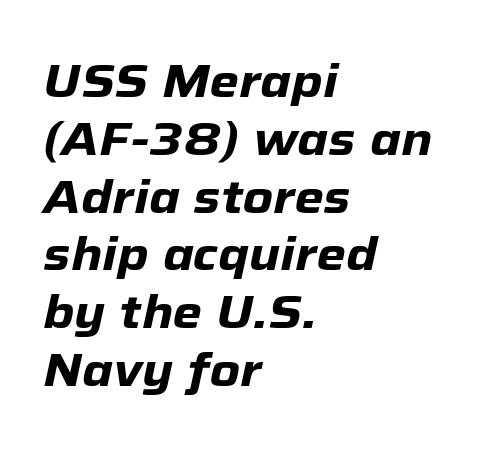
The image shows 47 px heavy type, italic (leaning right); set left-aligned, line spacing 1.23x, normal letter spacing, not underlined; low stroke contrast and a medium x-height.
